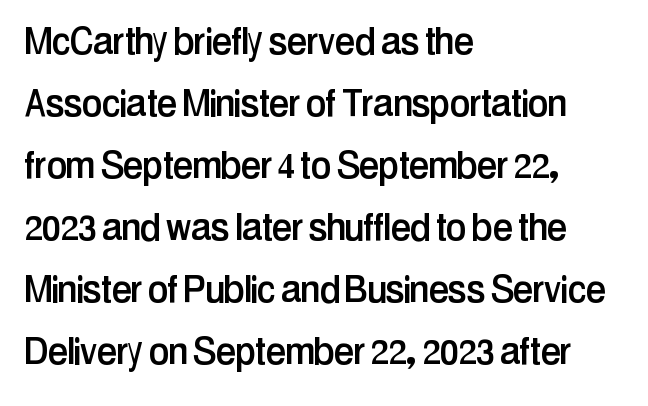
{"serif": "no", "italic": "no", "width": "condensed", "stroke_contrast": "low", "x_height": "medium", "monospaced": "no", "underline": "no", "align": "left", "line_spacing": "normal", "line_spacing_ratio": 1.35, "letter_spacing": "normal", "letter_spacing_em": 0.0, "glyph_px": 46}
